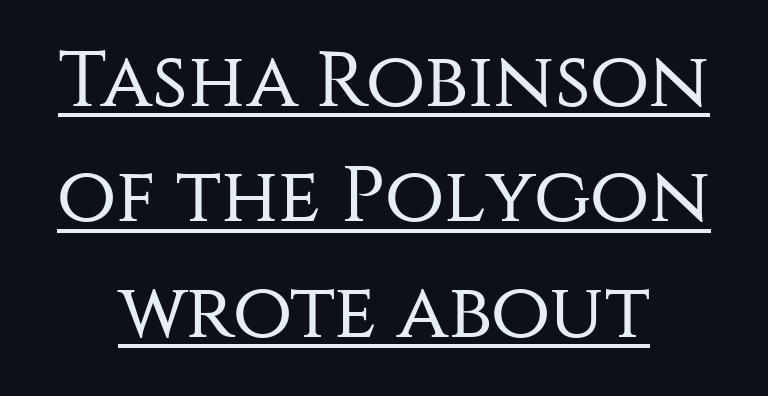
Q: Is the text bold? A: No.
Q: Is the text italic (slanted)? A: No, it is upright.
Q: Is the typeface a serif or a sans-serif typeface? A: Sans-serif.
Q: Is the text underlined? A: Yes.
Q: How is the paragraph aligned? A: Centered.
Q: Is the spacing between letters normal or unusually wide? A: Normal.
Q: Is the spacing between lines tight, normal or loose? A: Normal.
Q: Width (condensed, normal, or wide)? A: Normal.
Q: Stroke contrast? A: Medium.
Q: x-height? A: Large.
Q: Monospaced? A: No.
